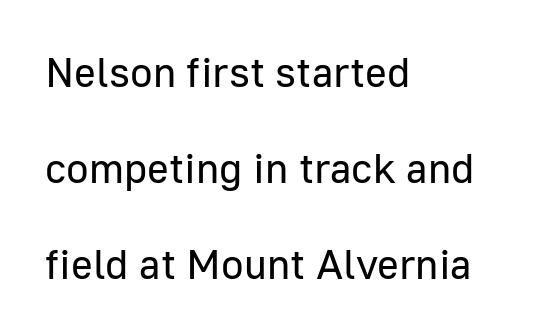
{"serif": "no", "italic": "no", "bold": "no", "weight": "regular", "width": "normal", "stroke_contrast": "low", "x_height": "medium", "monospaced": "no", "underline": "no", "align": "left", "line_spacing": "loose", "line_spacing_ratio": 2.28, "letter_spacing": "normal", "letter_spacing_em": 0.0, "glyph_px": 42}
